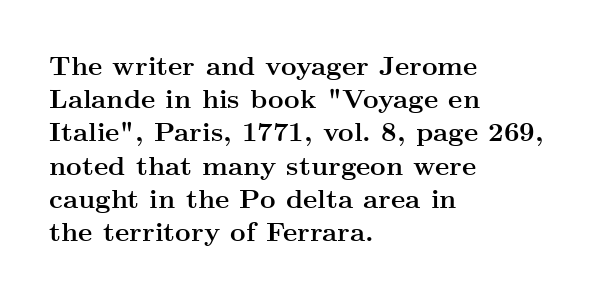
Q: Is the text bold? A: Yes.
Q: Is the text italic (slanted)? A: No, it is upright.
Q: Is the text underlined? A: No.
Q: How is the paragraph aligned? A: Left-aligned.
Q: Is the spacing between letters normal or unusually wide? A: Normal.
